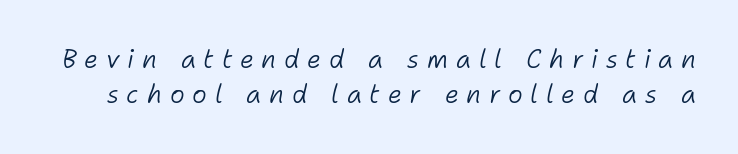
The horizontal fit of the characters is loose and conspicuously gappy. The strip under each line holds only bare page. Every character sits at an angle, as italics do. A typesetter would call this leading conventional body-copy spacing. The passage shown is not bold in any degree.
